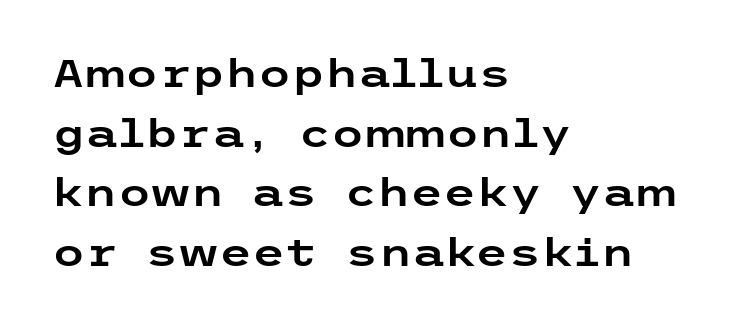
The image shows 38 px wide sans-serif type, upright; set left-aligned, normal line spacing (1.57x), normal letter spacing, not underlined; low stroke contrast and a medium x-height.
